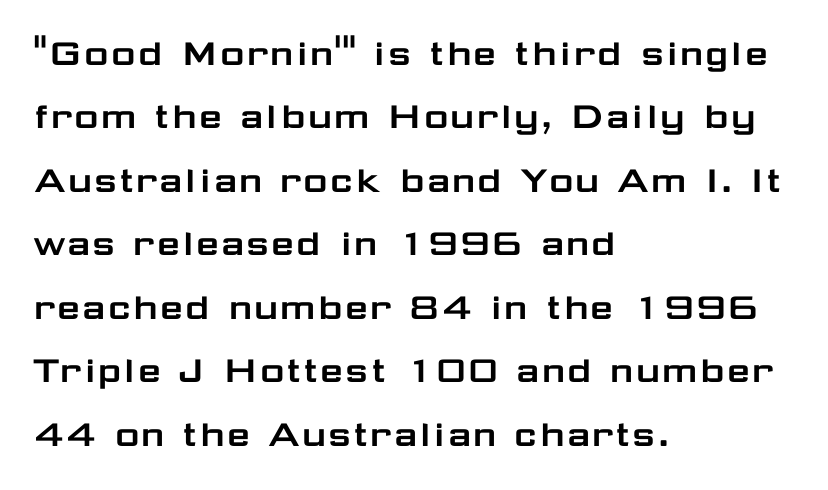
Q: Is the text italic (slanted)? A: No, it is upright.
Q: Is the typeface a serif or a sans-serif typeface? A: Sans-serif.
Q: Is the text underlined? A: No.
Q: How is the paragraph aligned? A: Left-aligned.
Q: Is the spacing between letters normal or unusually wide? A: Normal.
Q: Is the spacing between lines tight, normal or loose? A: Normal.
Q: Width (condensed, normal, or wide)? A: Wide.
Q: Stroke contrast? A: Low.
Q: x-height? A: Medium.
Q: Monospaced? A: No.
